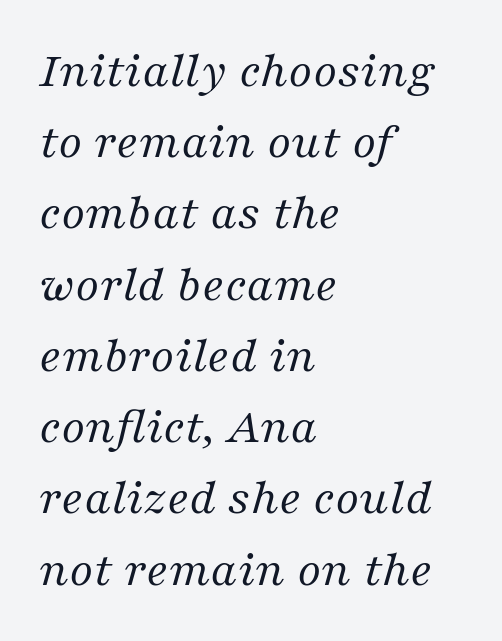
{"serif": "yes", "italic": "yes", "lean": "right", "slant_degrees": 16, "bold": "no", "weight": "regular", "width": "normal", "stroke_contrast": "medium", "x_height": "medium", "monospaced": "no", "underline": "no", "align": "left", "line_spacing": "normal", "line_spacing_ratio": 1.37, "letter_spacing": "normal", "letter_spacing_em": 0.0, "glyph_px": 52}
